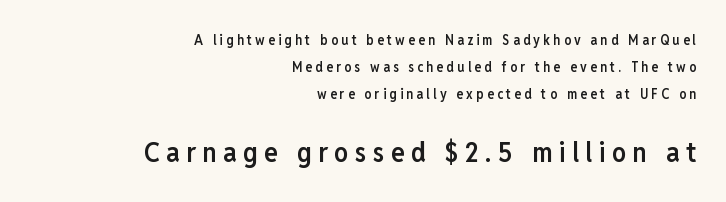
Q: Is the text bold? A: Semi-bold.
Q: Is the text italic (slanted)? A: No, it is upright.
Q: Is the typeface a serif or a sans-serif typeface? A: Sans-serif.
Q: Is the text underlined? A: No.
Q: How is the paragraph aligned? A: Right-aligned.
Q: Is the spacing between letters normal or unusually wide? A: Unusually wide.
Q: Is the spacing between lines tight, normal or loose? A: Loose.
Q: Which block of text is set in a larger size, the first (top) or the second (bottom)? A: The second (bottom) one.
Q: Width (condensed, normal, or wide)? A: Condensed.
Q: Stroke contrast? A: Low.
Q: x-height? A: Medium.
Q: Monospaced? A: No.
